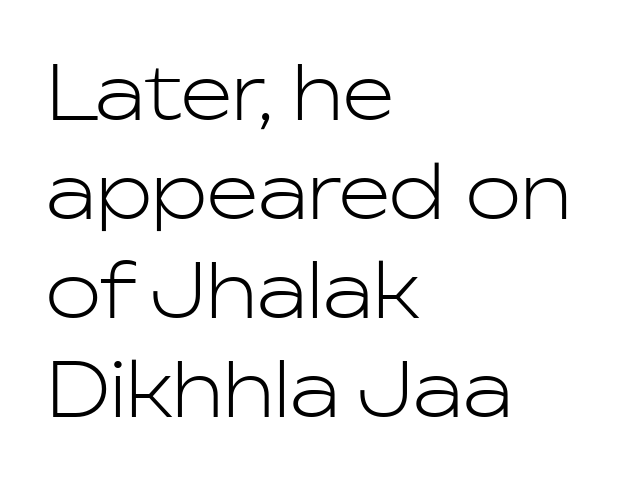
{"serif": "no", "italic": "no", "bold": "no", "weight": "light", "width": "normal", "stroke_contrast": "low", "x_height": "medium", "monospaced": "no", "underline": "no", "align": "left", "line_spacing": "normal", "line_spacing_ratio": 1.34, "letter_spacing": "normal", "letter_spacing_em": 0.0, "glyph_px": 74}
